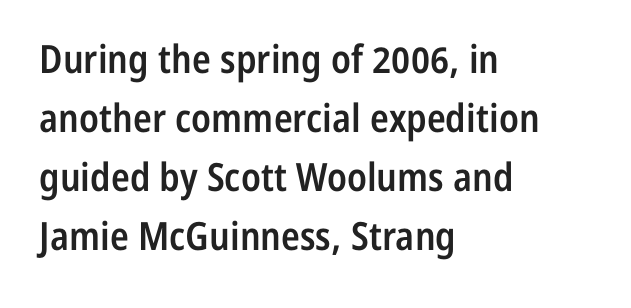
The rendering keeps characters at their native spacing. In CSS terms this would be text-align: left. The characters display no serif detailing; their extremities are plain. In terms of weight, the rendering is demibold, just under bold.
